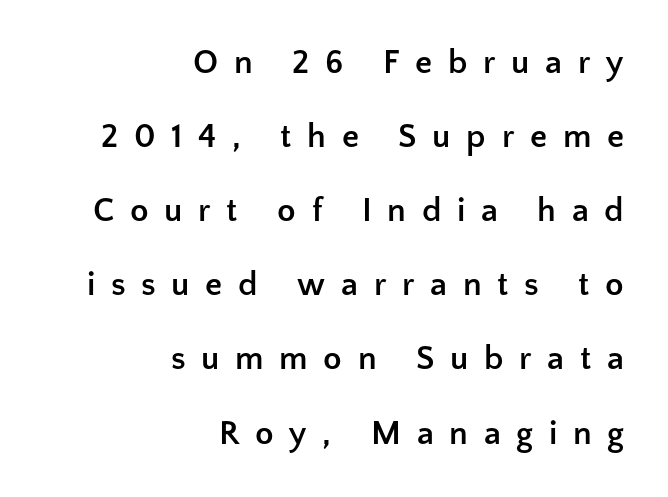
The image shows 34 px semibold sans-serif type, upright; set right-aligned, loose line spacing (2.18x), unusually wide letter spacing (+0.46 em), not underlined; low stroke contrast and a medium x-height.
